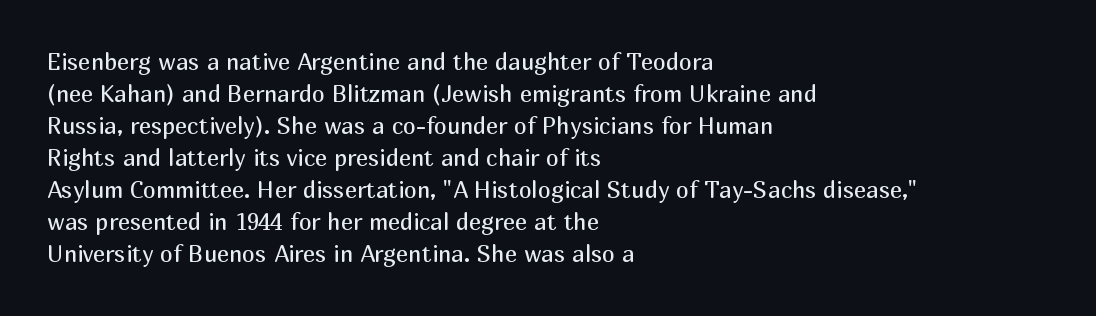
{"italic": "no", "bold": "no", "underline": "no", "align": "left", "line_spacing": "normal", "line_spacing_ratio": 1.39, "letter_spacing": "normal", "letter_spacing_em": 0.0, "glyph_px": 23}
